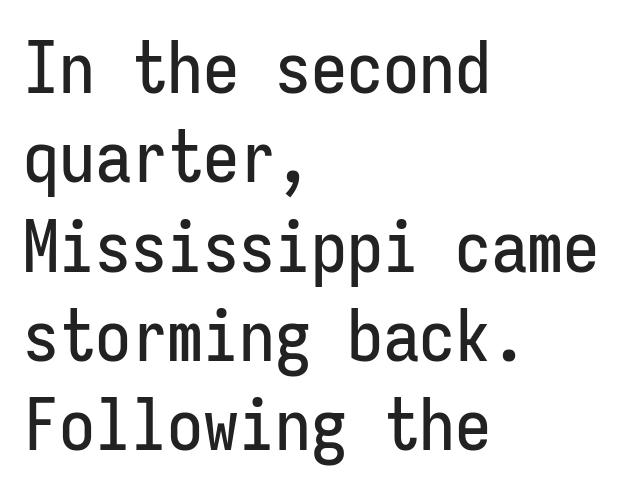
Classification — sans serif. No word sits above an underline. A typesetter would mark this as roman, not italic. Reading down the block, your eye returns to a fixed left position each line.
